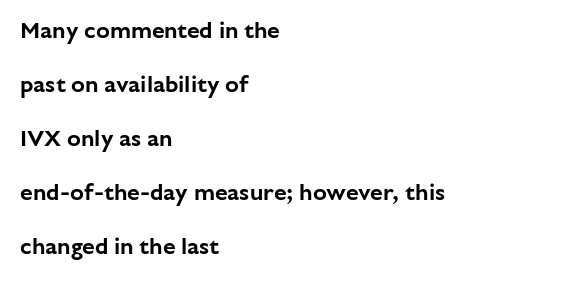
{"italic": "no", "underline": "no", "align": "left", "line_spacing": "loose", "line_spacing_ratio": 2.35, "letter_spacing": "normal", "letter_spacing_em": 0.0, "glyph_px": 23}
